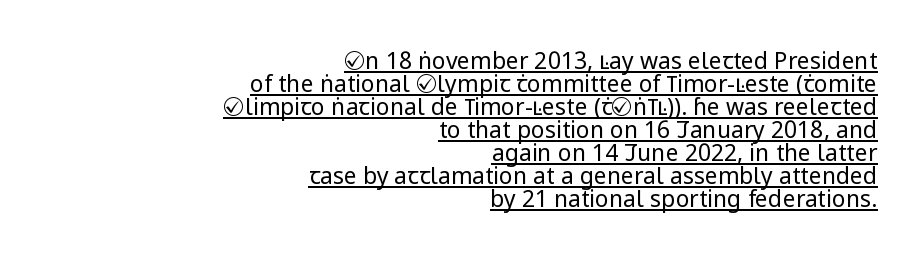
{"italic": "no", "bold": "no", "underline": "yes", "align": "right", "line_spacing": "tight", "line_spacing_ratio": 1.0, "letter_spacing": "normal", "letter_spacing_em": 0.0, "glyph_px": 23}
